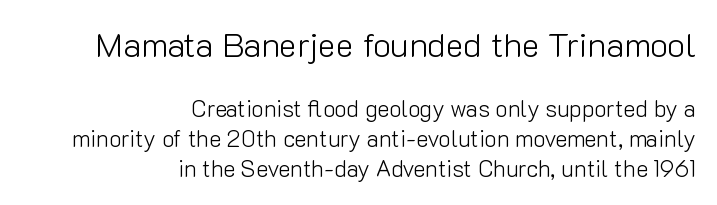
{"serif": "no", "italic": "no", "bold": "no", "weight": "light", "width": "normal", "stroke_contrast": "low", "x_height": "medium", "monospaced": "no", "underline": "no", "align": "right", "line_spacing": "normal", "line_spacing_ratio": 1.3, "letter_spacing": "normal", "letter_spacing_em": 0.0, "larger_block": "first", "size_ratio": 1.48, "glyph_px": 34}
